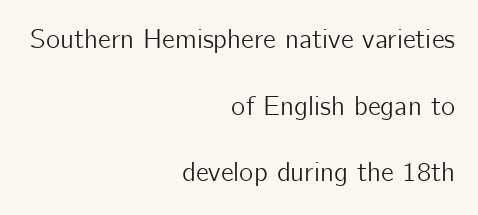
The image shows 27 px text type, upright; set right-aligned, loose line spacing (2.47x), normal letter spacing, not underlined.
